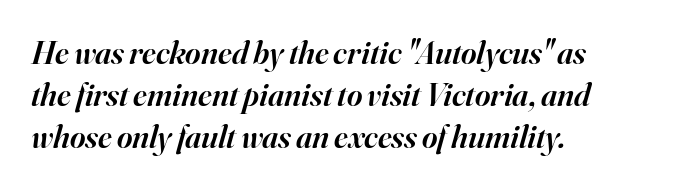
Q: Is the text bold? A: Semi-bold.
Q: Is the text italic (slanted)? A: Yes, it leans right by about 16 degrees.
Q: Is the typeface a serif or a sans-serif typeface? A: Serif.
Q: Is the text underlined? A: No.
Q: How is the paragraph aligned? A: Left-aligned.
Q: Is the spacing between letters normal or unusually wide? A: Normal.
Q: Is the spacing between lines tight, normal or loose? A: Normal.
Q: Width (condensed, normal, or wide)? A: Normal.
Q: Stroke contrast? A: High.
Q: x-height? A: Small.
Q: Monospaced? A: No.
